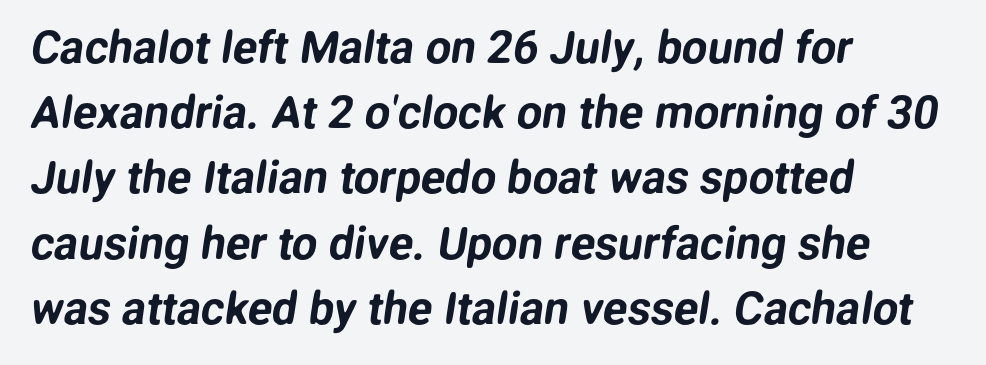
The passage shown stacks its lines at a standard gap. Compared with typical body copy, the letter spacing here is the same. Character widths vary here, with narrow letters taking less room than wide ones. Does the type have serifs? No, each stem ends abruptly. Descenders are the only things crossing below the line.
